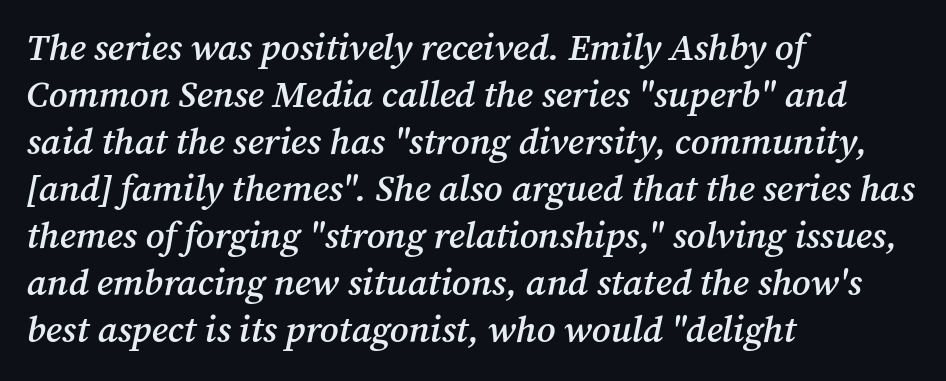
Q: Is the text bold? A: Semi-bold.
Q: Is the text italic (slanted)? A: Yes, it leans right by about 12 degrees.
Q: Is the typeface a serif or a sans-serif typeface? A: Serif.
Q: Is the text underlined? A: No.
Q: How is the paragraph aligned? A: Left-aligned.
Q: Is the spacing between letters normal or unusually wide? A: Normal.
Q: Is the spacing between lines tight, normal or loose? A: Normal.
Q: Width (condensed, normal, or wide)? A: Normal.
Q: Stroke contrast? A: Medium.
Q: x-height? A: Medium.
Q: Monospaced? A: No.
